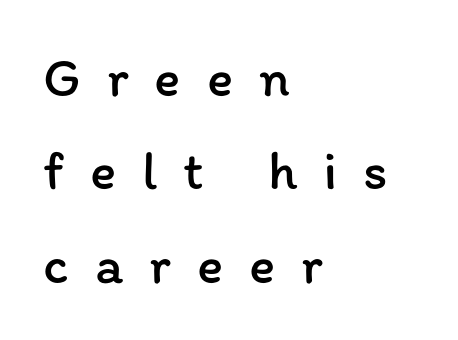
The image shows 55 px regular-weight type, upright; set left-aligned, normal line spacing (1.7x), unusually wide letter spacing (+0.47 em), not underlined; low stroke contrast and a medium x-height.
